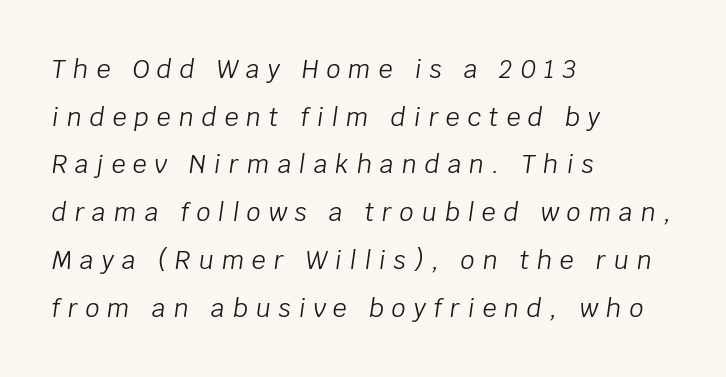
Q: Is the text bold? A: No.
Q: Is the text italic (slanted)? A: Yes, it leans right by about 8 degrees.
Q: Is the text underlined? A: No.
Q: How is the paragraph aligned? A: Left-aligned.
Q: Is the spacing between letters normal or unusually wide? A: Unusually wide.
Q: Is the spacing between lines tight, normal or loose? A: Loose.
